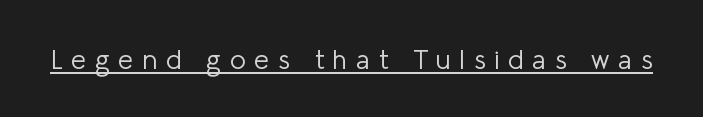
You could only call the tracking loose — the letters float apart. Underline: present. Stems here are at most as thick as an everyday book face. This is the regular roman posture of the typeface.
